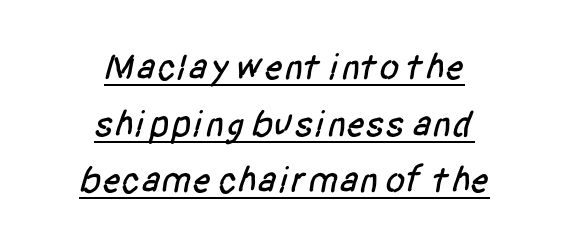
Q: Is the typeface a serif or a sans-serif typeface? A: Sans-serif.
Q: Is the text underlined? A: Yes.
Q: How is the paragraph aligned? A: Centered.
Q: Is the spacing between letters normal or unusually wide? A: Normal.
Q: Is the spacing between lines tight, normal or loose? A: Normal.
Q: Width (condensed, normal, or wide)? A: Condensed.
Q: Stroke contrast? A: Low.
Q: x-height? A: Large.
Q: Monospaced? A: No.
